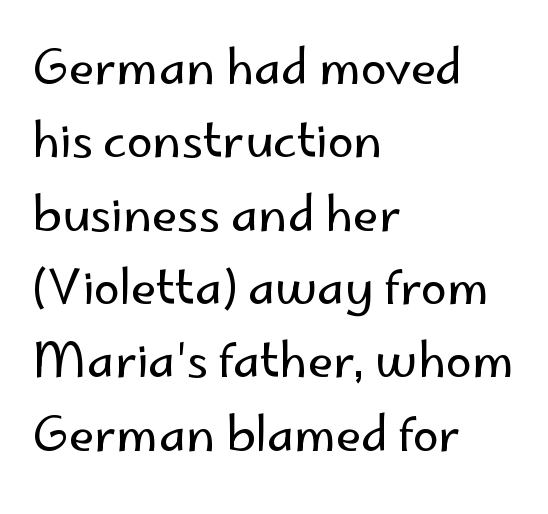
The leading is moderate, giving the passage an even texture. Line starts are locked; line ends wander. The rendering uses natural spacing where letterforms have individual widths. Tracking value appears to be zero — textbook default spacing. Quick note: not italic, upright.
